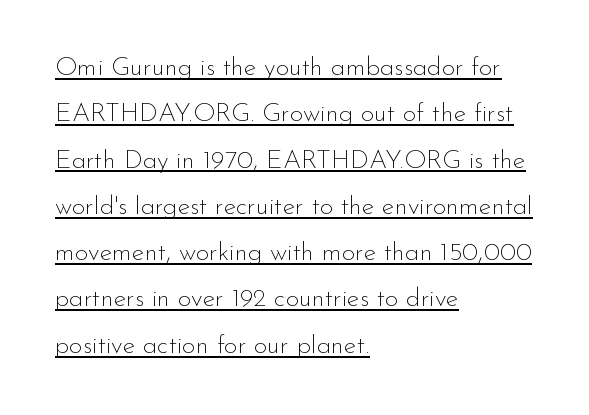
Reading down the block, your eye returns to a fixed left position each line. Notice how a bar underscores the lettering throughout. Does the lettering tilt? It doesn't — this is upright. Words appear dense and cohesive because spacing is normal.
